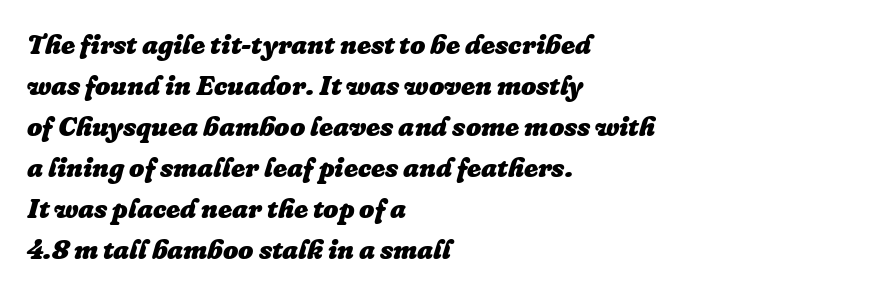
{"italic": "yes", "lean": "right", "slant_degrees": 16, "bold": "yes", "underline": "no", "align": "left", "line_spacing": "normal", "line_spacing_ratio": 1.52, "letter_spacing": "normal", "letter_spacing_em": 0.0, "glyph_px": 27}
